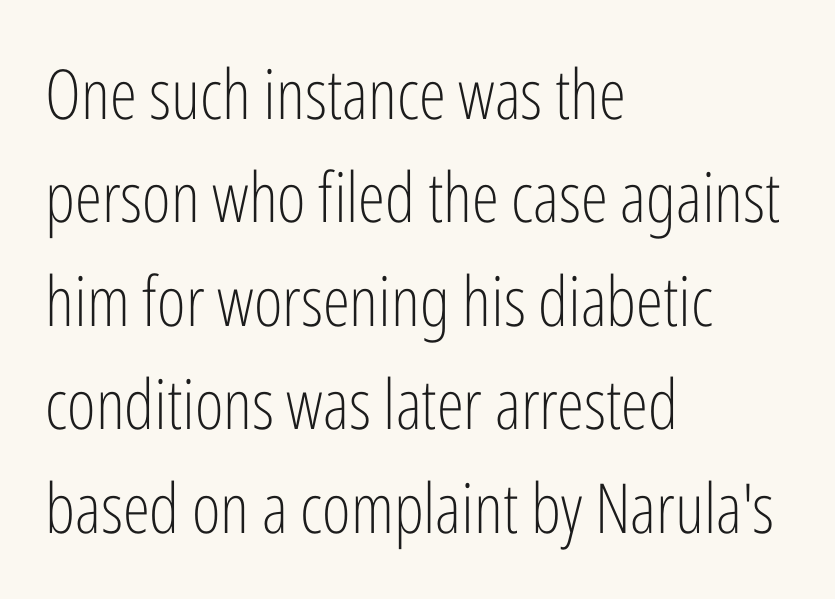
The letterforms sit at book weight or below. The words here are not underlined. Summary of vertical rhythm: regular, with standard interline spacing. The specimen reads as upright at a glance.
